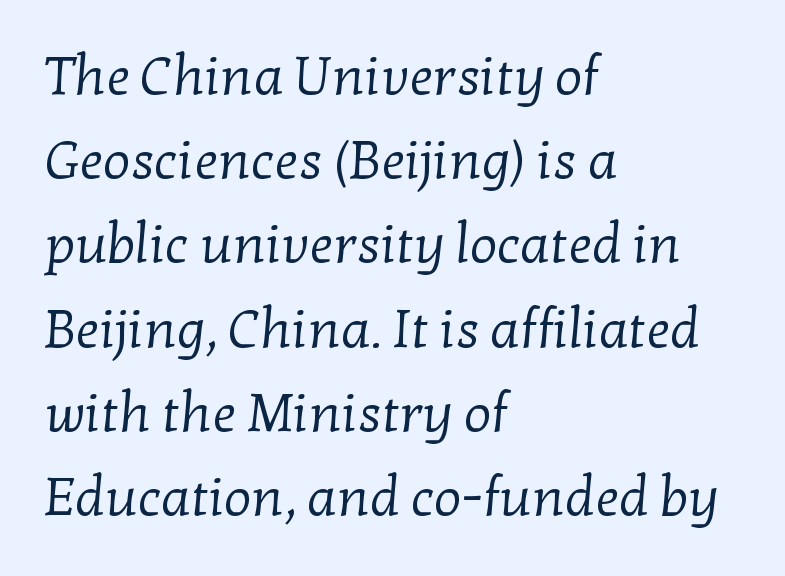
Proportional: the letters do not fall into vertical columns. The passage shown is not bold in any degree. This sample uses a serif face. The zone under the glyphs is completely vacant. Does the leading feel generous? No, just average. In terms of letterspacing, this is plain default setting.
